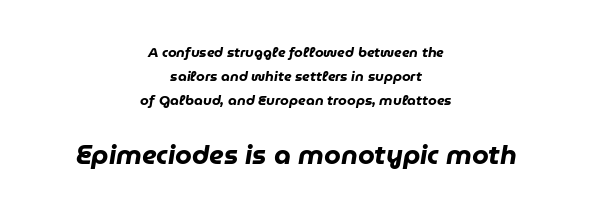
Rule under the text: the space is simply empty. The line texture is even and compact thanks to regular tracking. As a designer I'd log this as weight 700, bold. When letters slant like this, we call the style italic. Which margin do the lines hug? Neither — every line sits in the middle.
